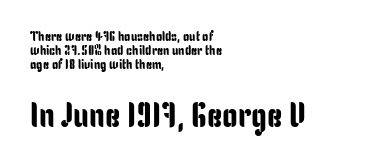
Character widths vary here, with narrow letters taking less room than wide ones. Every row of glyphs begins at an identical x-position on the left. This is sans-serif lettering, the kind often seen on screens and signage. Ordinary non-slanted type is in use.
